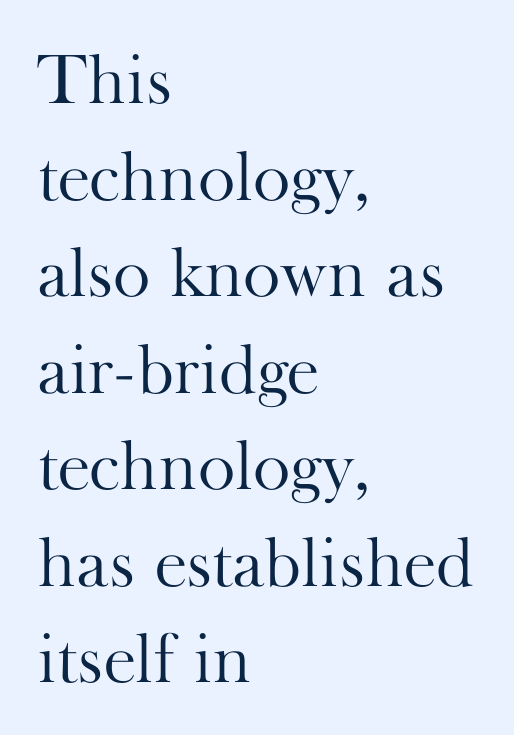
The image shows 71 px light serif type, upright; set left-aligned, normal line spacing (1.36x), normal letter spacing, not underlined; high stroke contrast and a small x-height.
